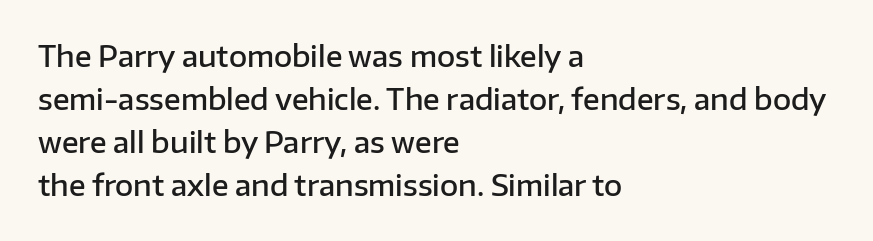
The image shows 28 px semibold sans-serif type, upright; set left-aligned, normal line spacing (1.53x), normal letter spacing, not underlined; low stroke contrast and a medium x-height.
